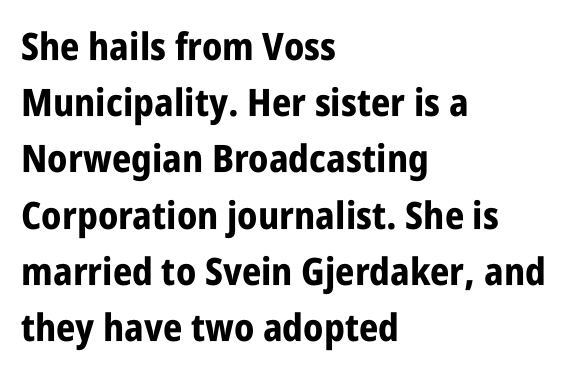
{"serif": "no", "italic": "no", "bold": "yes", "weight": "bold", "width": "condensed", "stroke_contrast": "low", "x_height": "large", "monospaced": "no", "underline": "no", "align": "left", "line_spacing": "normal", "line_spacing_ratio": 1.48, "letter_spacing": "normal", "letter_spacing_em": 0.0, "glyph_px": 38}
